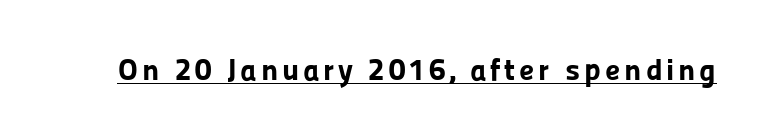
The type family on display is of the sans-serif kind. Has an underline been added? It has. It's the straight-up-and-down kind of type. This sample has the flowing, uneven cadence of proportional lettering.
